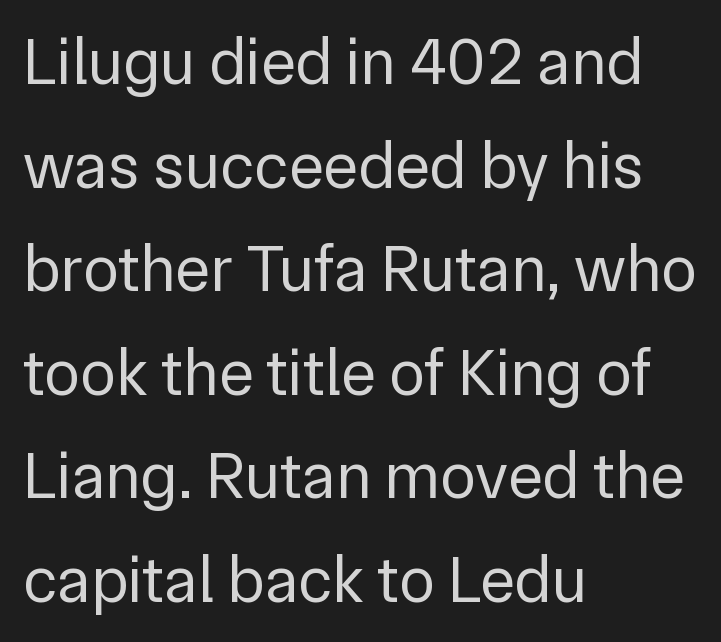
{"serif": "no", "italic": "no", "bold": "no", "weight": "regular", "width": "normal", "stroke_contrast": "low", "x_height": "medium", "monospaced": "no", "underline": "no", "align": "left", "line_spacing": "normal", "line_spacing_ratio": 1.57, "letter_spacing": "normal", "letter_spacing_em": 0.0, "glyph_px": 66}
